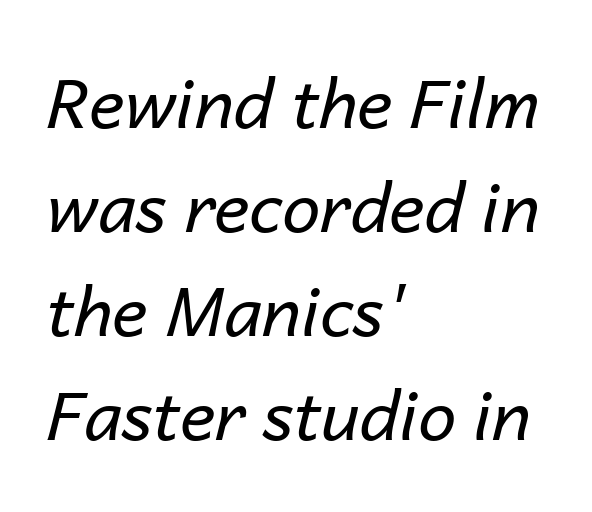
Q: Is the text bold? A: No.
Q: Is the text italic (slanted)? A: Yes, it leans right by about 14 degrees.
Q: Is the text underlined? A: No.
Q: How is the paragraph aligned? A: Left-aligned.
Q: Is the spacing between letters normal or unusually wide? A: Normal.
Q: Is the spacing between lines tight, normal or loose? A: Normal.
Q: Width (condensed, normal, or wide)? A: Normal.
Q: Stroke contrast? A: Low.
Q: x-height? A: Medium.
Q: Monospaced? A: No.
